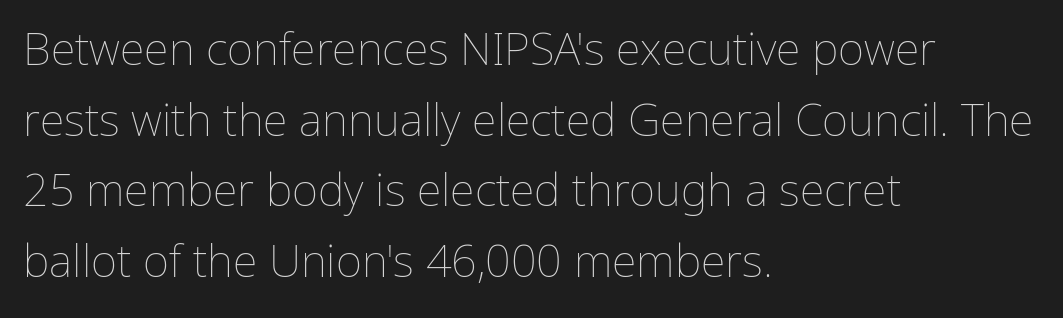
{"italic": "no", "bold": "no", "weight": "thin", "width": "normal", "stroke_contrast": "low", "x_height": "medium", "monospaced": "no", "underline": "no", "align": "left", "line_spacing": "normal", "line_spacing_ratio": 1.57, "letter_spacing": "normal", "letter_spacing_em": 0.0, "glyph_px": 45}
